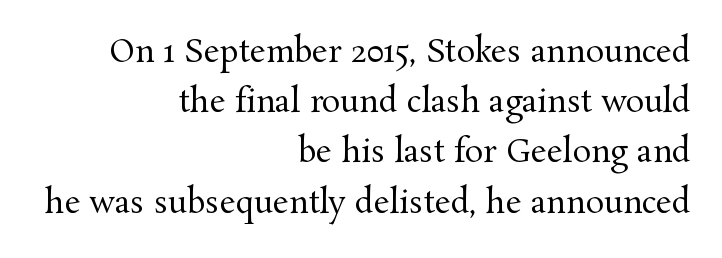
Short and long lines alike share a common ending point at right. No heavy texture on the line: the type isn't bold. The typeface chosen for these lines features serifs. The foot of each line stays bare and open.
